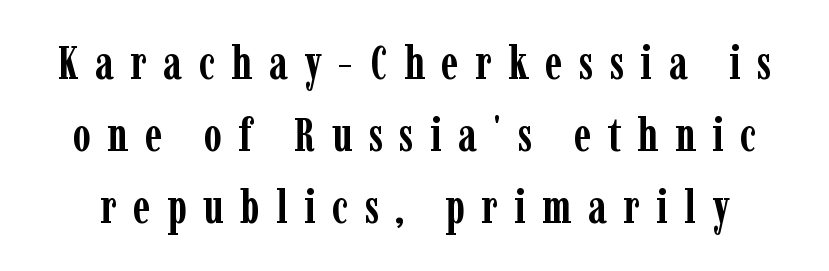
The image shows 46 px semibold, condensed serif type, upright; set normal line spacing (1.57x), unusually wide letter spacing (+0.36 em), not underlined; low stroke contrast and a medium x-height.
